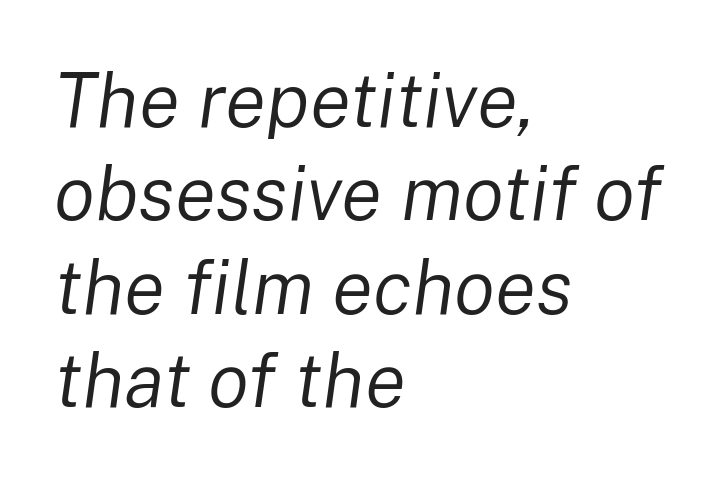
Q: Is the text bold? A: No.
Q: Is the text italic (slanted)? A: Yes, it leans right by about 8 degrees.
Q: Is the text underlined? A: No.
Q: How is the paragraph aligned? A: Left-aligned.
Q: Is the spacing between letters normal or unusually wide? A: Normal.
Q: Width (condensed, normal, or wide)? A: Normal.
Q: Stroke contrast? A: Low.
Q: x-height? A: Medium.
Q: Monospaced? A: No.
